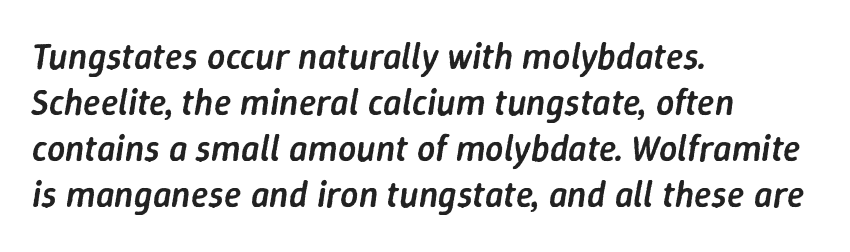
This sample has the flowing, uneven cadence of proportional lettering. When letters slant like this, we call the style italic. How would I describe the line gaps? Plain and ordinary. Words appear dense and cohesive because spacing is normal. Its strokes are somewhat broadened, the hallmark of semibold type.
